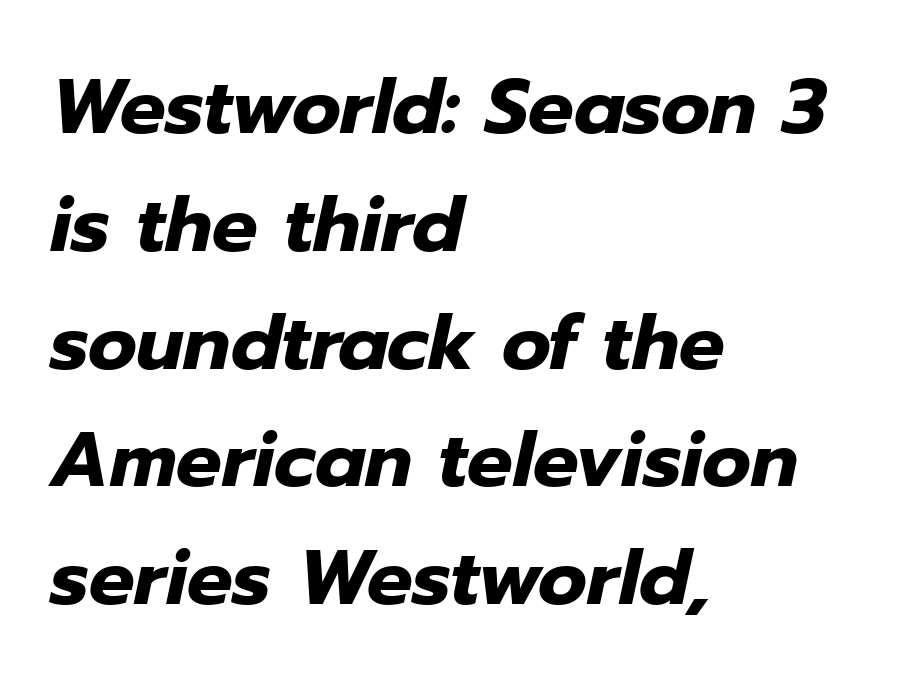
All the whitespace from short lines collects on the right. Spacing verdict: proportional, widths tailored to each character. The string is rendered with underlining switched off. The type is set solid horizontally, with unmodified tracking. These lines carry a lot of weight — the face is fully bold. Italic? Definitely — the glyphs are oblique.
